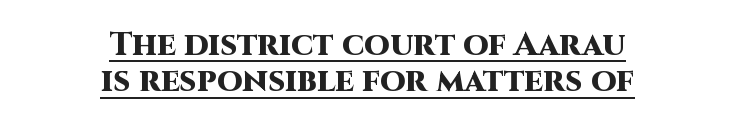
The image shows 33 px heavy sans-serif type, upright; set centered, tight line spacing (1.1x), normal letter spacing, underlined; high stroke contrast and a large x-height.
